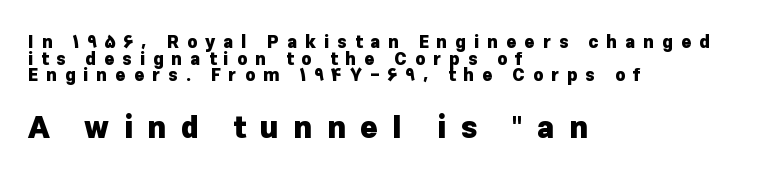
{"serif": "no", "italic": "no", "bold": "yes", "weight": "heavy", "width": "normal", "stroke_contrast": "low", "x_height": "medium", "monospaced": "no", "underline": "no", "align": "left", "line_spacing": "tight", "line_spacing_ratio": 0.98, "letter_spacing": "wide", "letter_spacing_em": 0.48, "larger_block": "second", "size_ratio": 1.76, "glyph_px": 30}
